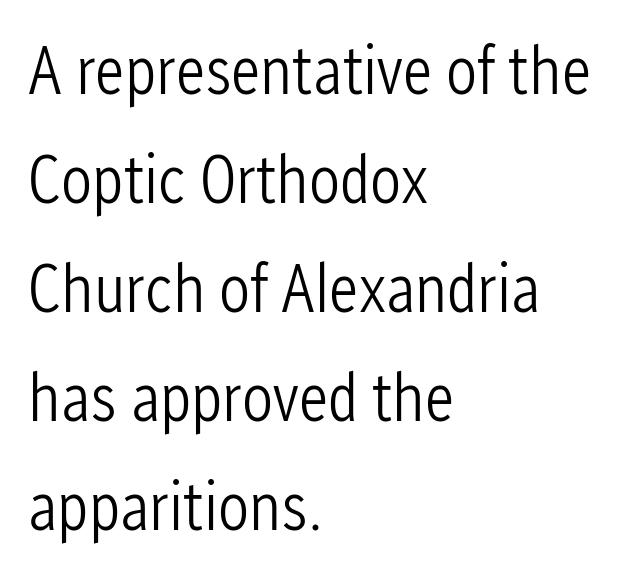
{"serif": "no", "italic": "no", "bold": "no", "weight": "light", "width": "condensed", "stroke_contrast": "low", "x_height": "medium", "monospaced": "no", "underline": "no", "align": "left", "line_spacing": "normal", "line_spacing_ratio": 1.58, "letter_spacing": "normal", "letter_spacing_em": 0.0, "glyph_px": 69}
